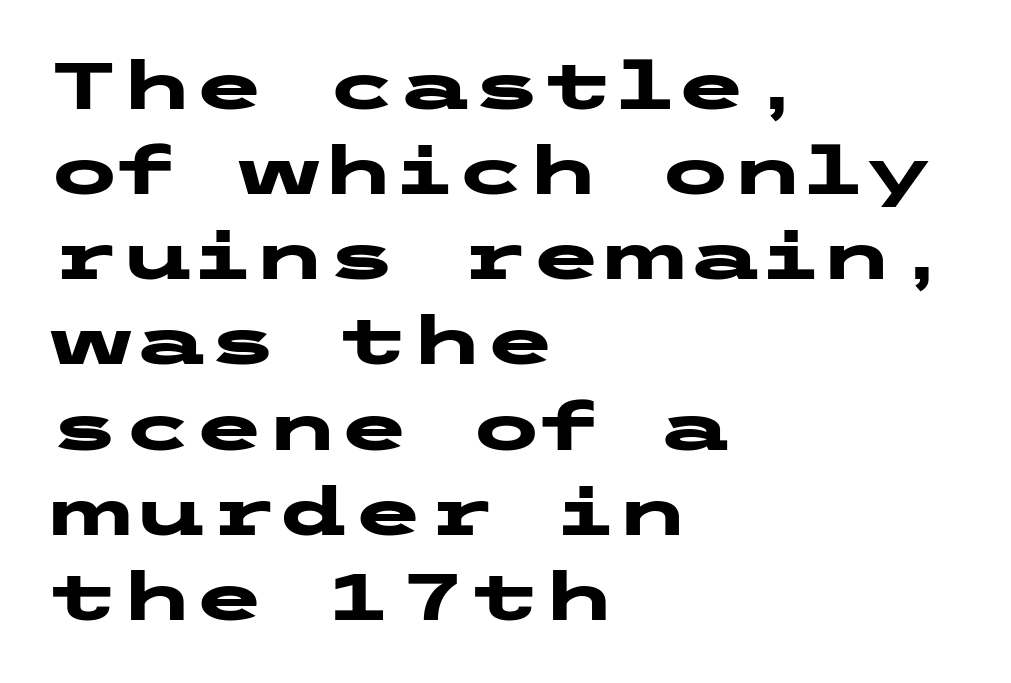
Q: Is the text bold? A: Yes.
Q: Is the text italic (slanted)? A: No, it is upright.
Q: Is the typeface a serif or a sans-serif typeface? A: Sans-serif.
Q: Is the text underlined? A: No.
Q: How is the paragraph aligned? A: Left-aligned.
Q: Is the spacing between letters normal or unusually wide? A: Normal.
Q: Is the spacing between lines tight, normal or loose? A: Normal.
Q: Width (condensed, normal, or wide)? A: Wide.
Q: Stroke contrast? A: Low.
Q: x-height? A: Medium.
